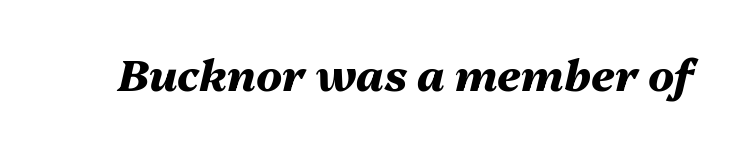
{"italic": "yes", "lean": "right", "slant_degrees": 13, "bold": "yes", "weight": "heavy", "width": "normal", "stroke_contrast": "medium", "x_height": "medium", "monospaced": "no", "underline": "no", "letter_spacing": "normal", "letter_spacing_em": 0.0, "glyph_px": 43}
